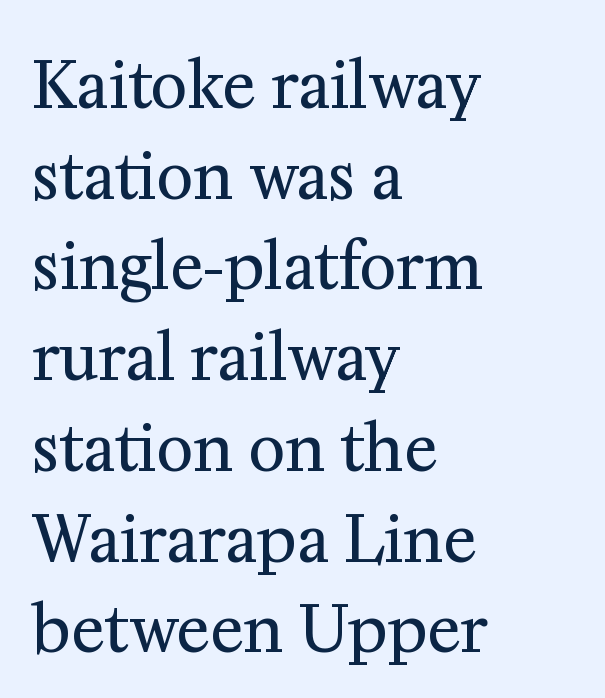
The image shows 63 px regular-weight serif type, upright; set left-aligned, normal line spacing (1.44x), normal letter spacing, not underlined; medium stroke contrast and a medium x-height.
